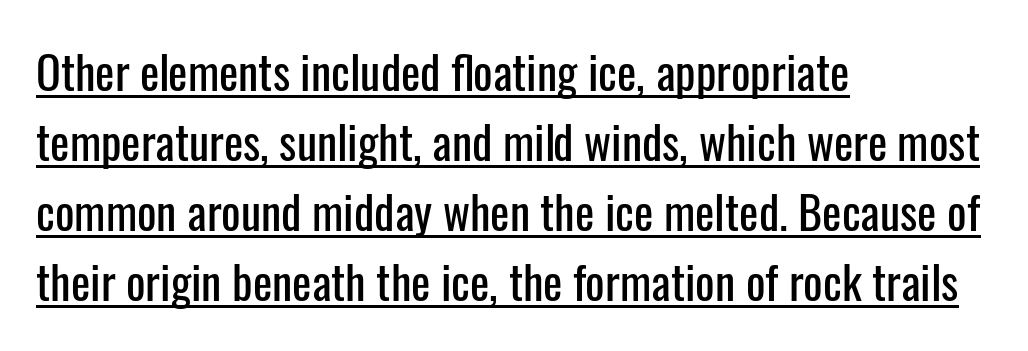
Examine the stroke ends and you'll find no serifs. Ascenders rise straight up at ninety degrees. This is underlined copy, the kind a proofreader might mark for attention. Does the leading feel generous? No, just average. This rendering leaves character spacing at its baseline value. The face used here is proportionally spaced, like ordinary book or web type.
